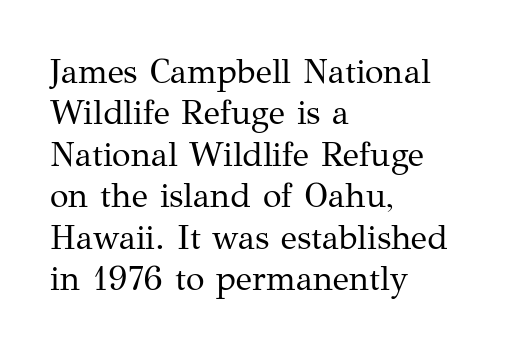
Q: Is the text bold? A: No.
Q: Is the text italic (slanted)? A: No, it is upright.
Q: Is the typeface a serif or a sans-serif typeface? A: Serif.
Q: Is the text underlined? A: No.
Q: How is the paragraph aligned? A: Left-aligned.
Q: Is the spacing between letters normal or unusually wide? A: Normal.
Q: Width (condensed, normal, or wide)? A: Normal.
Q: Stroke contrast? A: Medium.
Q: x-height? A: Medium.
Q: Monospaced? A: No.
